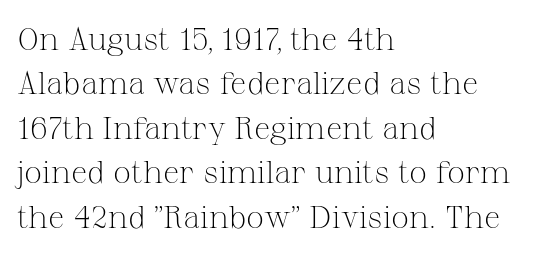
Characters follow at the spacing the type designer built in. Yep, those are serifs on the letters. These lines were composed using upright roman letters. The lines are quadded left. Decoration check: the copy has no underline. Note the varied advance widths — an 'i' is clearly narrower than an 'm'.
